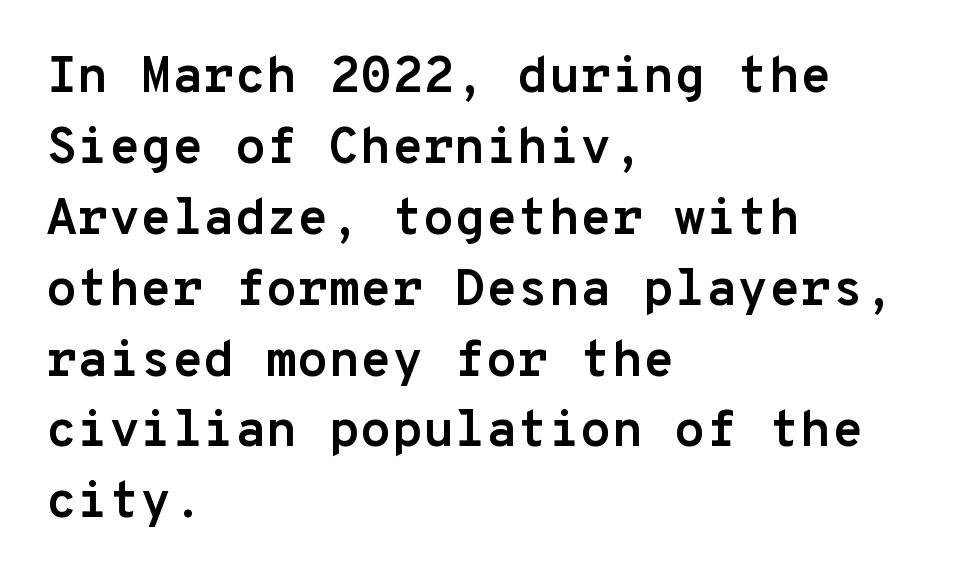
The image shows 51 px semibold sans-serif type, upright, monospaced; set left-aligned, normal line spacing (1.39x), normal letter spacing, not underlined; low stroke contrast and a medium x-height.
